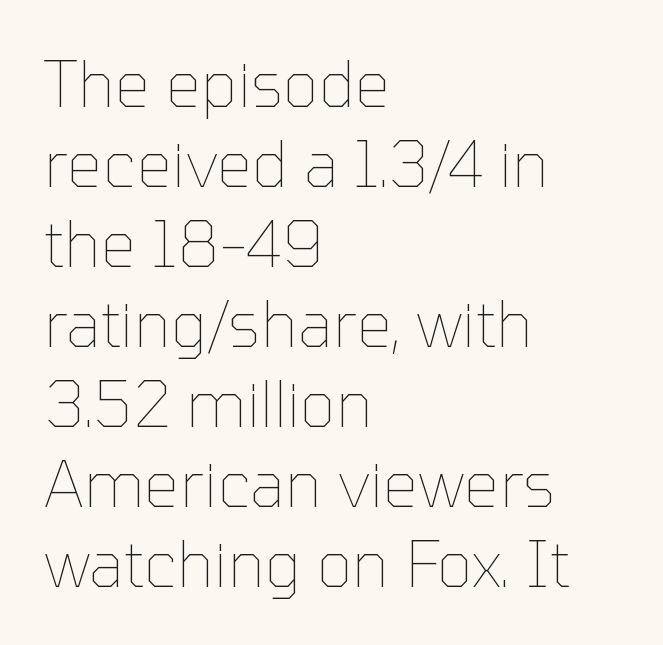
Q: Is the text bold? A: No.
Q: Is the text italic (slanted)? A: No, it is upright.
Q: Is the text underlined? A: No.
Q: How is the paragraph aligned? A: Left-aligned.
Q: Is the spacing between letters normal or unusually wide? A: Normal.
Q: Is the spacing between lines tight, normal or loose? A: Normal.
Q: Width (condensed, normal, or wide)? A: Normal.
Q: Stroke contrast? A: Low.
Q: x-height? A: Medium.
Q: Monospaced? A: No.
